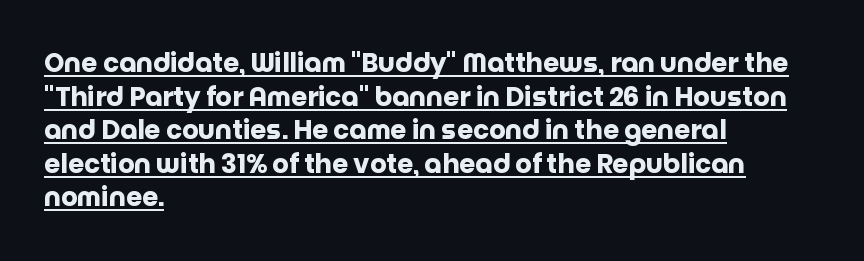
{"italic": "no", "bold": "yes", "underline": "yes", "align": "left", "line_spacing": "normal", "line_spacing_ratio": 1.29, "letter_spacing": "normal", "letter_spacing_em": 0.0, "glyph_px": 26}
